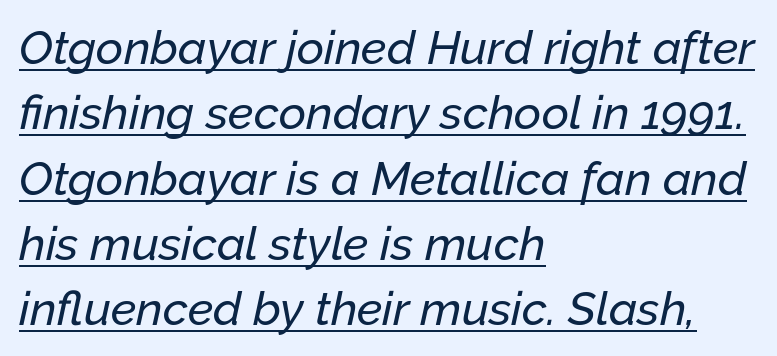
Q: Is the text italic (slanted)? A: Yes, it leans right by about 12 degrees.
Q: Is the text underlined? A: Yes.
Q: How is the paragraph aligned? A: Left-aligned.
Q: Is the spacing between letters normal or unusually wide? A: Normal.
Q: Is the spacing between lines tight, normal or loose? A: Normal.
Q: Width (condensed, normal, or wide)? A: Normal.
Q: Stroke contrast? A: Low.
Q: x-height? A: Medium.
Q: Monospaced? A: No.
